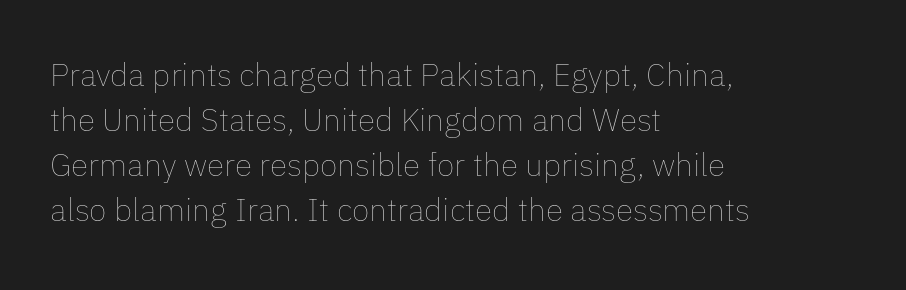
Q: Is the text bold? A: No.
Q: Is the text italic (slanted)? A: No, it is upright.
Q: Is the text underlined? A: No.
Q: How is the paragraph aligned? A: Left-aligned.
Q: Is the spacing between letters normal or unusually wide? A: Normal.
Q: Is the spacing between lines tight, normal or loose? A: Normal.
Q: Width (condensed, normal, or wide)? A: Normal.
Q: Stroke contrast? A: Low.
Q: x-height? A: Medium.
Q: Monospaced? A: No.
